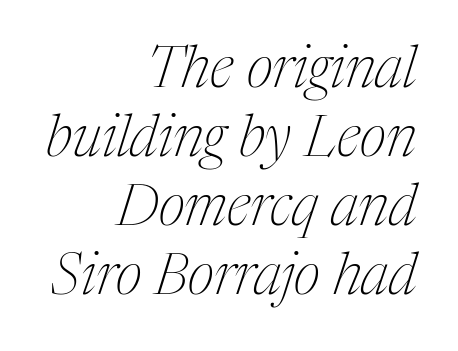
The image shows 58 px thin, condensed serif type, italic (leaning right); set right-aligned, line spacing 1.19x, normal letter spacing, not underlined; medium stroke contrast and a medium x-height.
